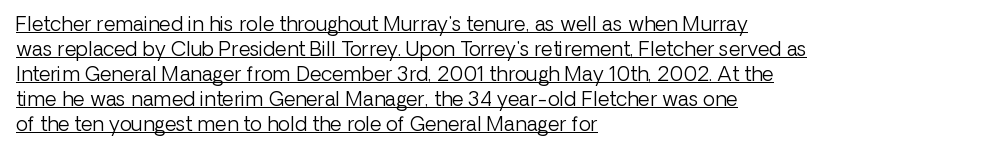
The rag falls on the right side of this text block. Vertical strokes here are truly vertical. Each new line begins a customary step beneath the previous one. The typesetter has applied underlining to the passage shown.
